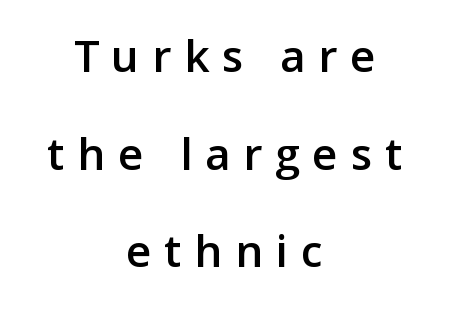
{"serif": "no", "italic": "no", "bold": "semi", "weight": "semibold", "width": "normal", "stroke_contrast": "low", "x_height": "medium", "monospaced": "no", "underline": "no", "align": "center", "line_spacing": "loose", "line_spacing_ratio": 2.22, "letter_spacing": "wide", "letter_spacing_em": 0.29, "glyph_px": 44}
